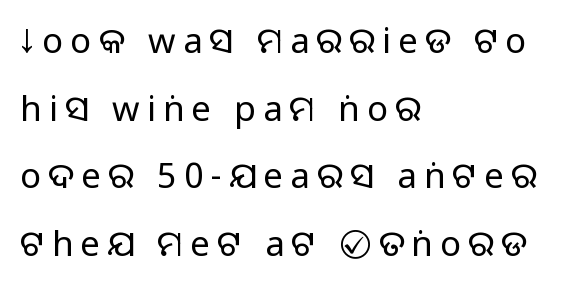
The passage shown is typeset with a sans-serif family. Is there much room between lines? Yes — plenty of vertical air separates them. Line beginnings align vertically; line endings do not. Spacing verdict: proportional, widths tailored to each character. Designer's note — italics off, roman on.
